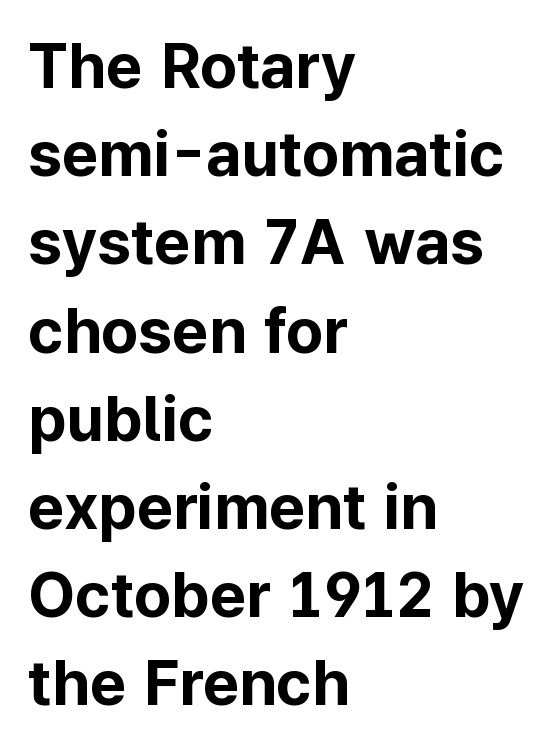
Ordinary non-slanted type is in use. Successive baselines arrive at the customary interval. This sample uses plain, unmodified letter spacing. Weight check: bold — yes, fully. This sample has the flowing, uneven cadence of proportional lettering.
